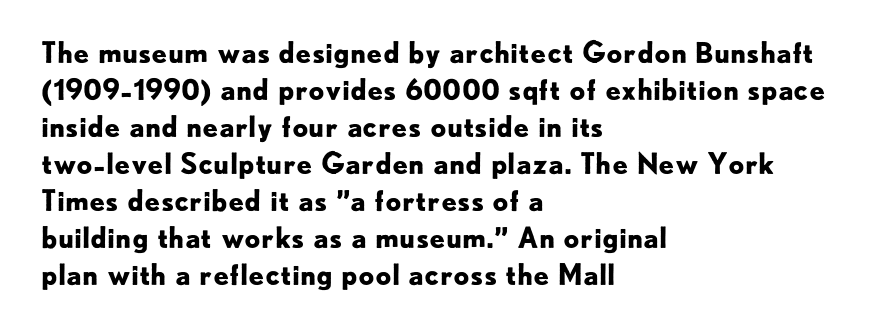
Clear beneath every line of the passage. Spacing verdict: proportional, widths tailored to each character. Designer's note — italics off, roman on. Nothing sits at the stroke ends, so this counts as sans-serif. On the weight axis this lands at bold, roughly 700. This sample keeps an unexceptional amount of space between lines.
